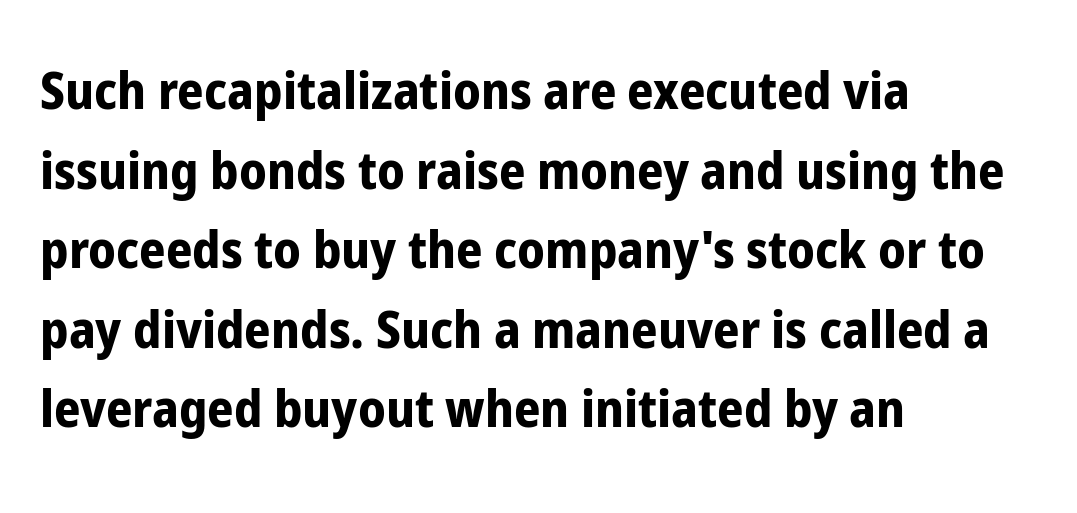
Q: Is the text bold? A: Yes.
Q: Is the text italic (slanted)? A: No, it is upright.
Q: Is the typeface a serif or a sans-serif typeface? A: Sans-serif.
Q: Is the text underlined? A: No.
Q: How is the paragraph aligned? A: Left-aligned.
Q: Is the spacing between letters normal or unusually wide? A: Normal.
Q: Is the spacing between lines tight, normal or loose? A: Normal.
Q: Width (condensed, normal, or wide)? A: Condensed.
Q: Stroke contrast? A: Low.
Q: x-height? A: Medium.
Q: Monospaced? A: No.
